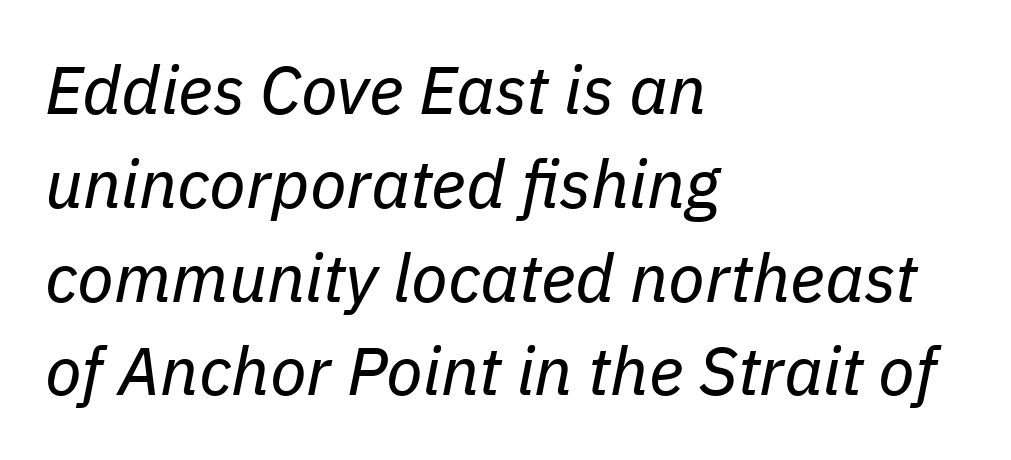
{"italic": "yes", "lean": "right", "slant_degrees": 11, "bold": "no", "weight": "regular", "width": "normal", "stroke_contrast": "low", "x_height": "medium", "monospaced": "no", "underline": "no", "align": "left", "line_spacing": "normal", "line_spacing_ratio": 1.4, "letter_spacing": "normal", "letter_spacing_em": 0.0, "glyph_px": 67}
